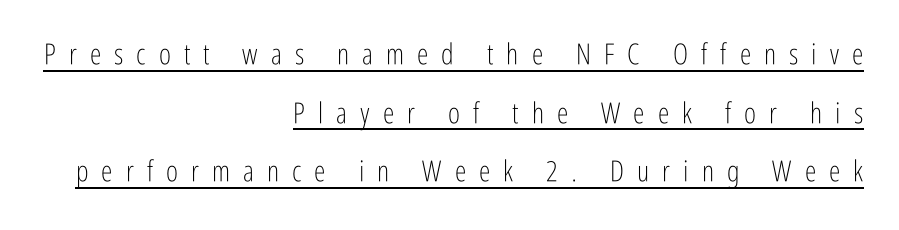
Q: Is the text bold? A: No.
Q: Is the text italic (slanted)? A: No, it is upright.
Q: Is the typeface a serif or a sans-serif typeface? A: Sans-serif.
Q: Is the text underlined? A: Yes.
Q: How is the paragraph aligned? A: Right-aligned.
Q: Is the spacing between letters normal or unusually wide? A: Unusually wide.
Q: Is the spacing between lines tight, normal or loose? A: Loose.
Q: Width (condensed, normal, or wide)? A: Condensed.
Q: Stroke contrast? A: Low.
Q: x-height? A: Medium.
Q: Monospaced? A: No.
